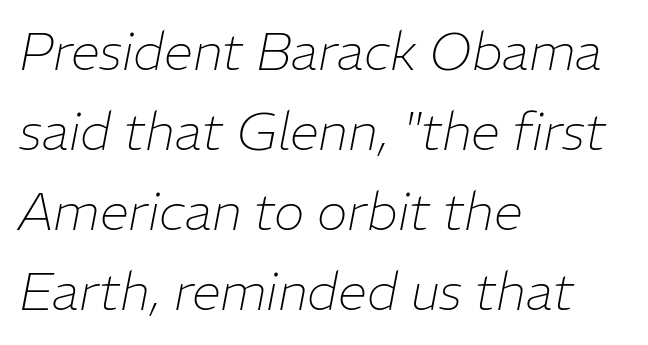
Q: Is the text bold? A: No.
Q: Is the text italic (slanted)? A: Yes, it leans right by about 11 degrees.
Q: Is the text underlined? A: No.
Q: How is the paragraph aligned? A: Left-aligned.
Q: Is the spacing between letters normal or unusually wide? A: Normal.
Q: Is the spacing between lines tight, normal or loose? A: Normal.
Q: Width (condensed, normal, or wide)? A: Normal.
Q: Stroke contrast? A: Low.
Q: x-height? A: Medium.
Q: Monospaced? A: No.
